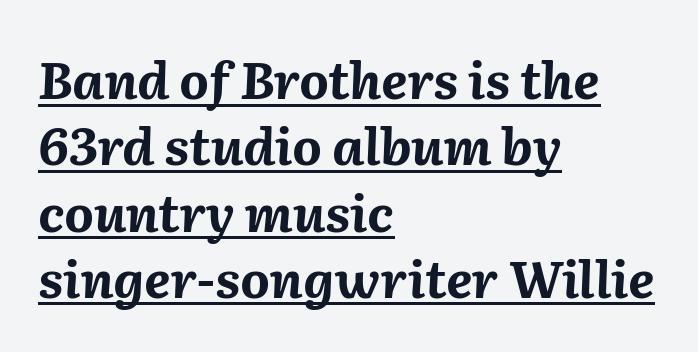
The image shows 51 px bold type, italic (leaning right); set left-aligned, normal line spacing (1.3x), normal letter spacing, underlined; medium stroke contrast and a medium x-height.
